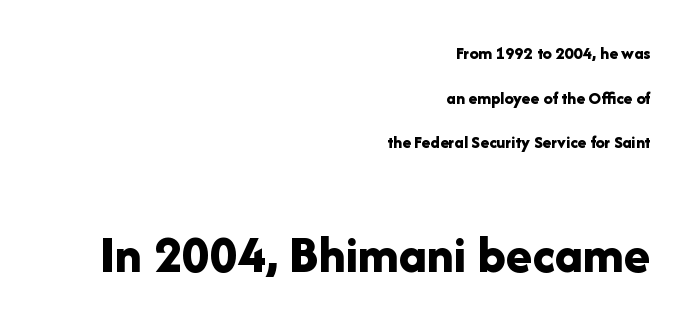
Q: Is the text bold? A: Yes.
Q: Is the text italic (slanted)? A: No, it is upright.
Q: Is the typeface a serif or a sans-serif typeface? A: Sans-serif.
Q: Is the text underlined? A: No.
Q: How is the paragraph aligned? A: Right-aligned.
Q: Is the spacing between letters normal or unusually wide? A: Normal.
Q: Is the spacing between lines tight, normal or loose? A: Loose.
Q: Which block of text is set in a larger size, the first (top) or the second (bottom)? A: The second (bottom) one.
Q: Width (condensed, normal, or wide)? A: Normal.
Q: Stroke contrast? A: Low.
Q: x-height? A: Medium.
Q: Monospaced? A: No.
